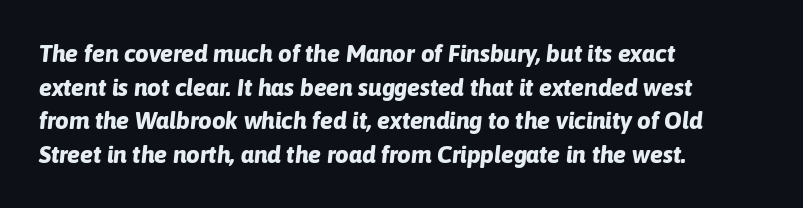
Q: Is the text bold? A: Yes.
Q: Is the text italic (slanted)? A: Yes, it leans right by about 6 degrees.
Q: Is the text underlined? A: No.
Q: How is the paragraph aligned? A: Left-aligned.
Q: Is the spacing between letters normal or unusually wide? A: Normal.
Q: Is the spacing between lines tight, normal or loose? A: Normal.
